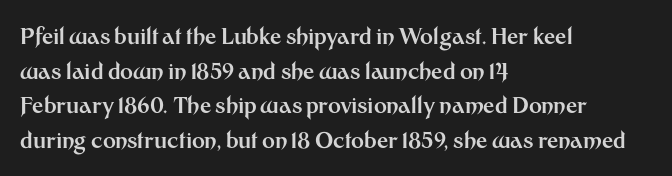
This sample uses an upright cut, with every glyph sitting square on the baseline. Whoever set this chose a conventional vertical rhythm. Students, note that the glyphs here touch the page at normal intervals. Strokes here are thick enough to call this a true bold.
